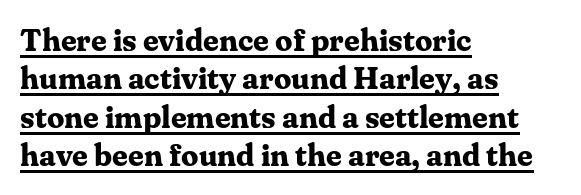
Q: Is the text bold? A: Yes.
Q: Is the text italic (slanted)? A: No, it is upright.
Q: Is the typeface a serif or a sans-serif typeface? A: Serif.
Q: Is the text underlined? A: Yes.
Q: How is the paragraph aligned? A: Left-aligned.
Q: Is the spacing between letters normal or unusually wide? A: Normal.
Q: Width (condensed, normal, or wide)? A: Normal.
Q: Stroke contrast? A: Medium.
Q: x-height? A: Medium.
Q: Monospaced? A: No.
